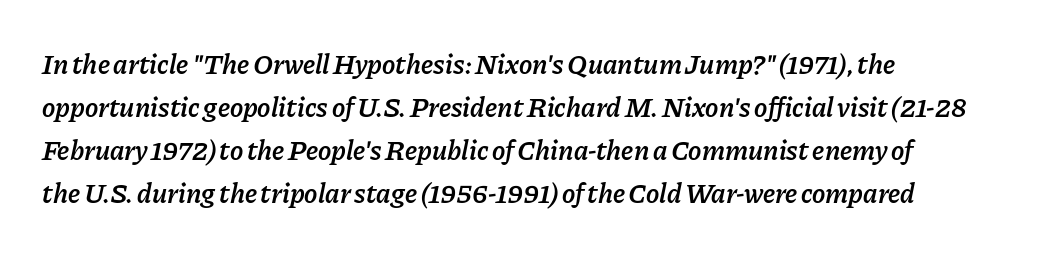
{"italic": "yes", "lean": "right", "slant_degrees": 11, "bold": "semi", "weight": "semibold", "width": "normal", "stroke_contrast": "low", "x_height": "medium", "monospaced": "no", "underline": "no", "align": "left", "line_spacing": "normal", "line_spacing_ratio": 1.54, "letter_spacing": "normal", "letter_spacing_em": 0.0, "glyph_px": 28}
